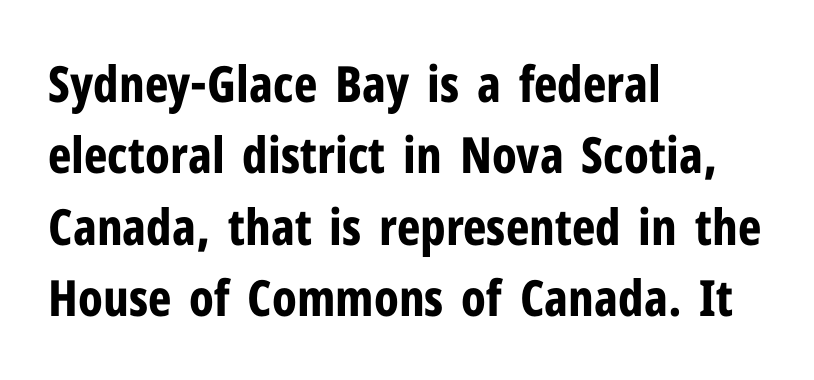
{"serif": "no", "italic": "no", "bold": "yes", "weight": "bold", "width": "condensed", "stroke_contrast": "low", "x_height": "medium", "monospaced": "no", "underline": "no", "align": "left", "line_spacing": "normal", "line_spacing_ratio": 1.43, "letter_spacing": "normal", "letter_spacing_em": 0.0, "glyph_px": 50}
